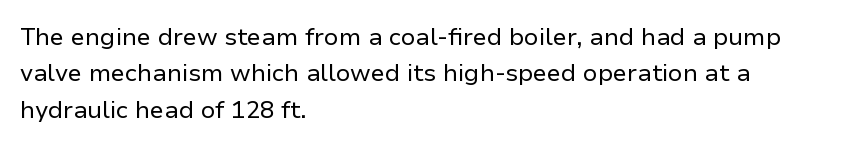
{"italic": "no", "bold": "no", "underline": "no", "align": "left", "line_spacing": "normal", "line_spacing_ratio": 1.52, "letter_spacing": "normal", "letter_spacing_em": 0.0, "glyph_px": 24}
